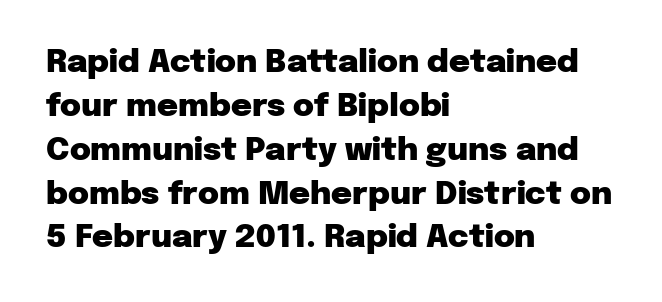
The image shows 32 px heavy sans-serif type, upright; set left-aligned, normal line spacing (1.37x), normal letter spacing, not underlined; low stroke contrast and a medium x-height.
